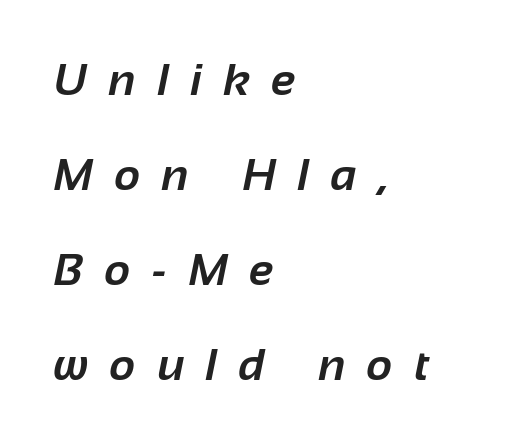
The image shows 45 px bold sans-serif type; set left-aligned, loose line spacing (2.11x), unusually wide letter spacing (+0.48 em), not underlined; low stroke contrast and a medium x-height.
